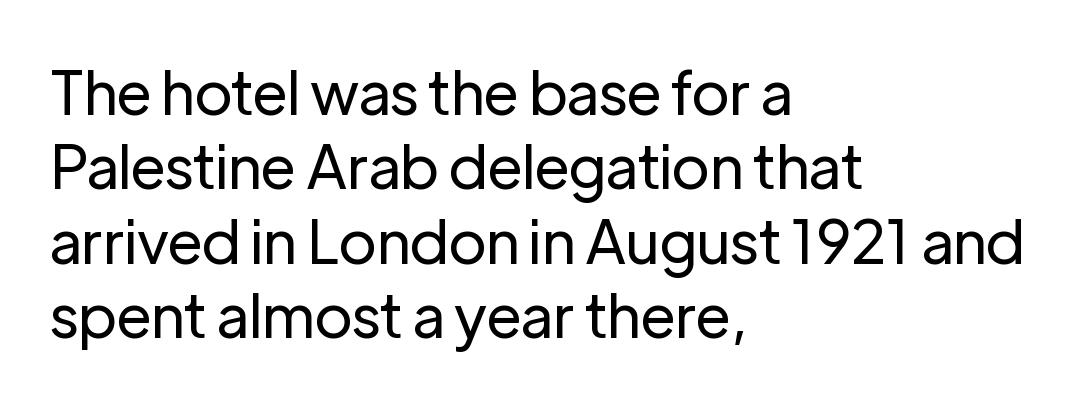
The image shows 60 px regular-weight sans-serif type, upright; set left-aligned, line spacing 1.24x, normal letter spacing, not underlined; low stroke contrast and a medium x-height.
